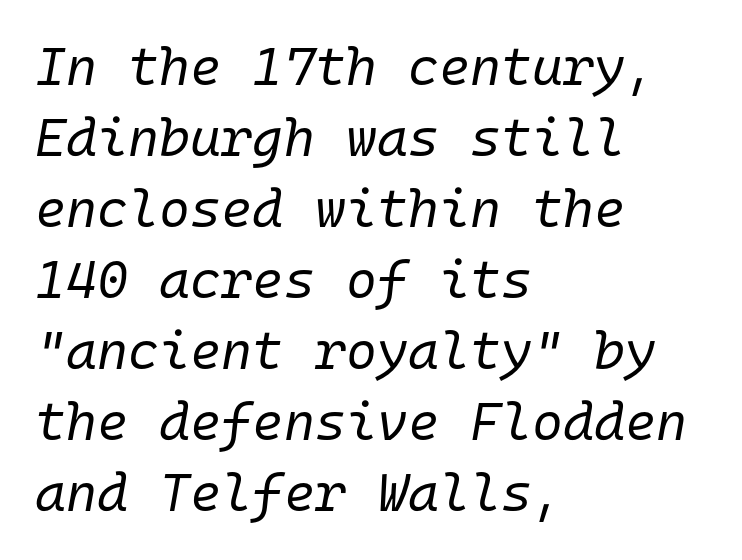
{"italic": "yes", "lean": "right", "slant_degrees": 10, "bold": "no", "weight": "regular", "width": "normal", "stroke_contrast": "low", "x_height": "medium", "monospaced": "yes", "underline": "no", "align": "left", "line_spacing": "normal", "line_spacing_ratio": 1.34, "letter_spacing": "normal", "letter_spacing_em": 0.0, "glyph_px": 53}
